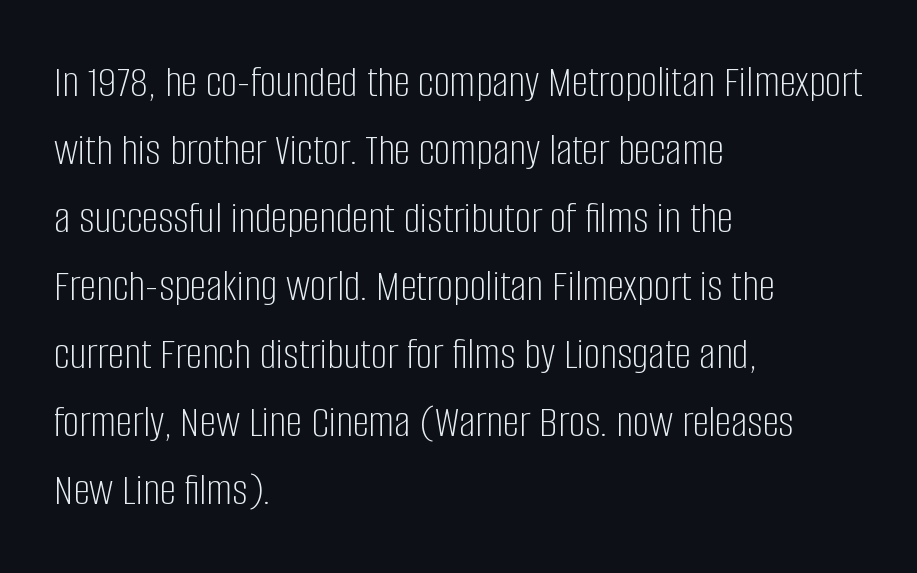
The image shows 46 px light, condensed sans-serif type, upright; set left-aligned, normal line spacing (1.48x), normal letter spacing, not underlined; low stroke contrast and a large x-height.
